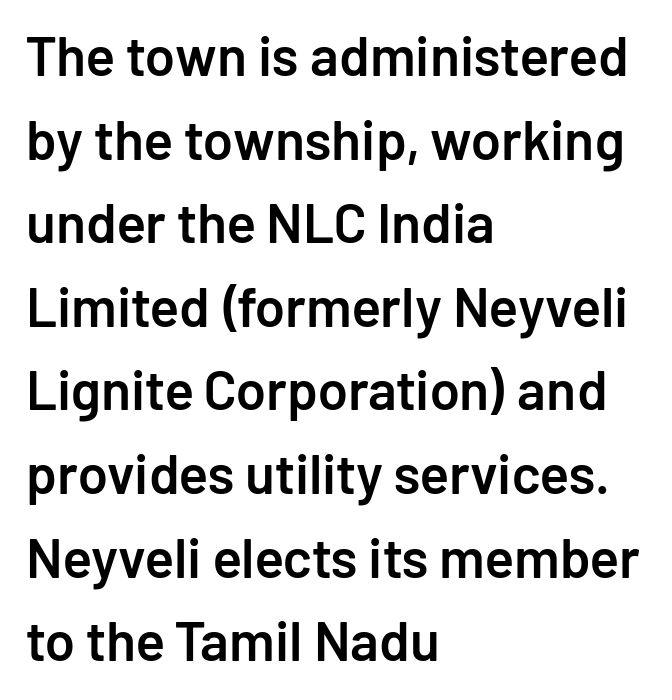
The image shows 55 px semibold sans-serif type, upright; set left-aligned, normal line spacing (1.52x), normal letter spacing, not underlined; low stroke contrast and a medium x-height.
